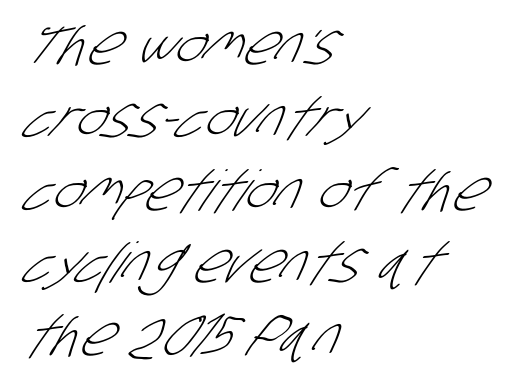
Compared with typical body copy, the letter spacing here is the same. The leading is moderate, giving the passage an even texture. Is this a sans? Yes — the strokes have no serifs. Weight: in the light-to-regular range. Proportional: the letters do not fall into vertical columns. Glance below the letters and you will spot only blank space.
